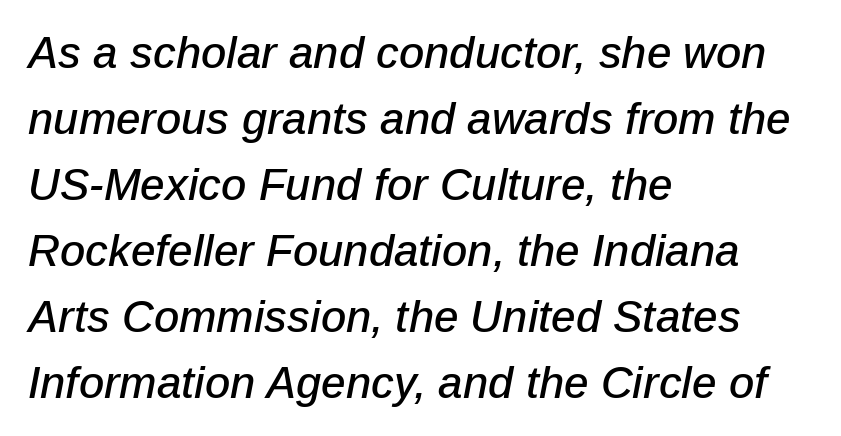
Q: Is the text italic (slanted)? A: Yes, it leans right by about 12 degrees.
Q: Is the text underlined? A: No.
Q: How is the paragraph aligned? A: Left-aligned.
Q: Is the spacing between letters normal or unusually wide? A: Normal.
Q: Is the spacing between lines tight, normal or loose? A: Normal.
Q: Width (condensed, normal, or wide)? A: Normal.
Q: Stroke contrast? A: Low.
Q: x-height? A: Medium.
Q: Monospaced? A: No.
